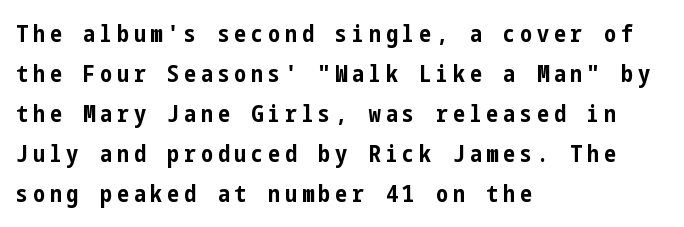
Ascenders rise straight up at ninety degrees. Horizontally, the lines are justified to the leading edge only. Honestly, the letter spacing is so wide it's the main thing you notice. The gap between lines stays unmarked. Compared with an ordinary text face, these strokes are far heavier — a full bold. Successive baselines arrive at the customary interval.
